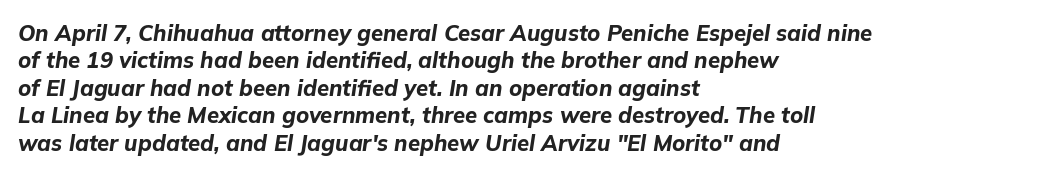
{"italic": "yes", "lean": "right", "slant_degrees": 9, "bold": "yes", "underline": "no", "align": "left", "line_spacing": "normal", "line_spacing_ratio": 1.25, "letter_spacing": "normal", "letter_spacing_em": 0.0, "glyph_px": 22}
